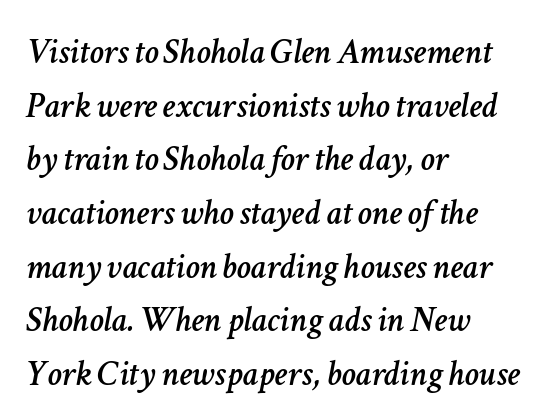
{"italic": "yes", "lean": "right", "slant_degrees": 11, "width": "normal", "stroke_contrast": "low", "x_height": "medium", "monospaced": "no", "underline": "no", "align": "left", "line_spacing": "normal", "line_spacing_ratio": 1.49, "letter_spacing": "normal", "letter_spacing_em": 0.0, "glyph_px": 36}
